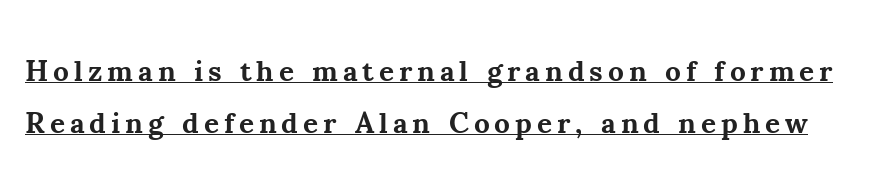
The image shows 29 px bold serif type, upright; set line spacing 1.78x, underlined; medium stroke contrast and a small x-height.
